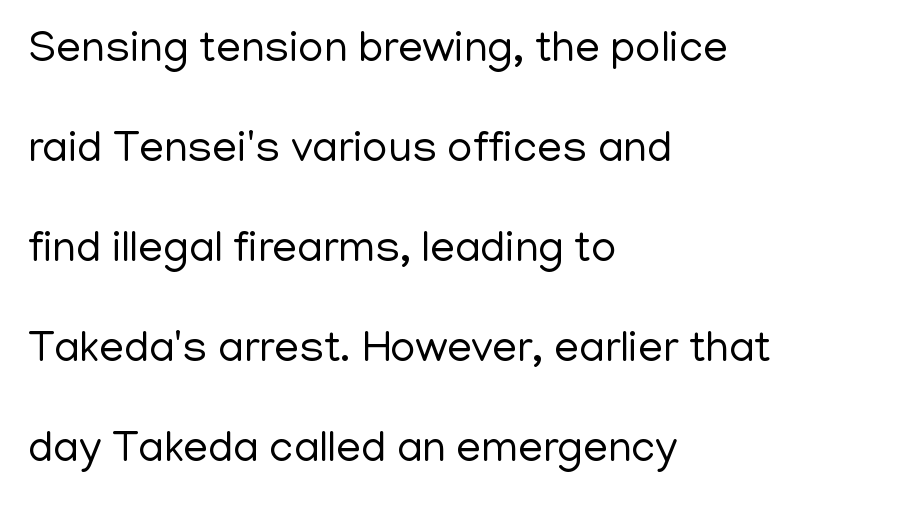
The image shows 44 px regular-weight sans-serif type, upright; set left-aligned, loose line spacing (2.27x), normal letter spacing, not underlined; low stroke contrast and a medium x-height.
